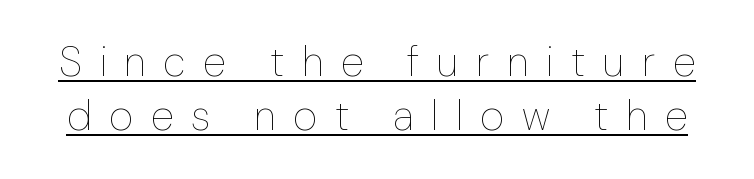
The image shows 42 px thin type, upright; set normal line spacing (1.29x), unusually wide letter spacing (+0.42 em), underlined; low stroke contrast and a medium x-height.
